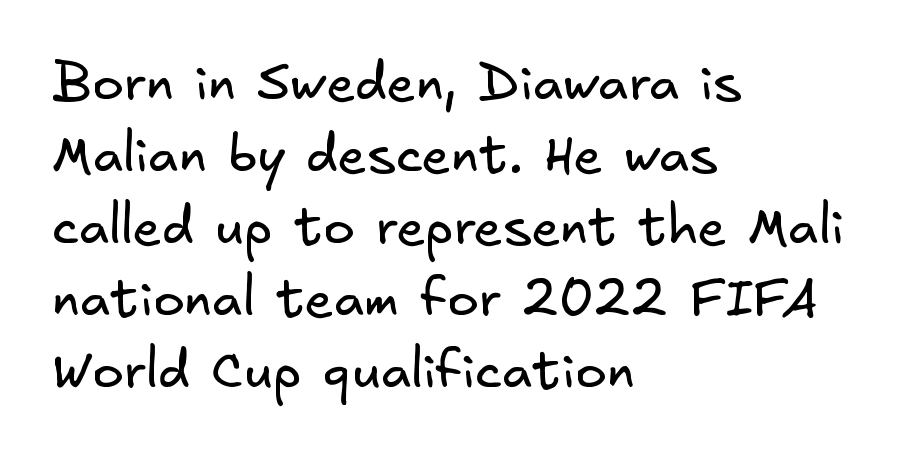
The image shows 53 px regular-weight sans-serif type; set left-aligned, normal line spacing (1.36x), normal letter spacing, not underlined; low stroke contrast and a small x-height.
